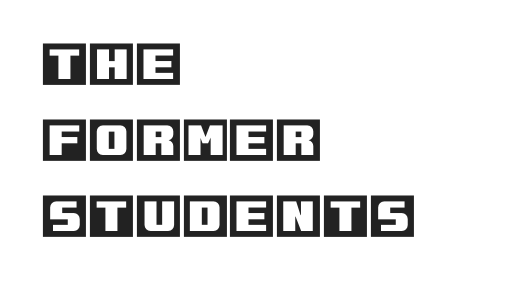
Q: Is the text italic (slanted)? A: No, it is upright.
Q: Is the text underlined? A: No.
Q: How is the paragraph aligned? A: Left-aligned.
Q: Is the spacing between letters normal or unusually wide? A: Normal.
Q: Is the spacing between lines tight, normal or loose? A: Normal.
Q: Width (condensed, normal, or wide)? A: Normal.
Q: x-height? A: Large.
